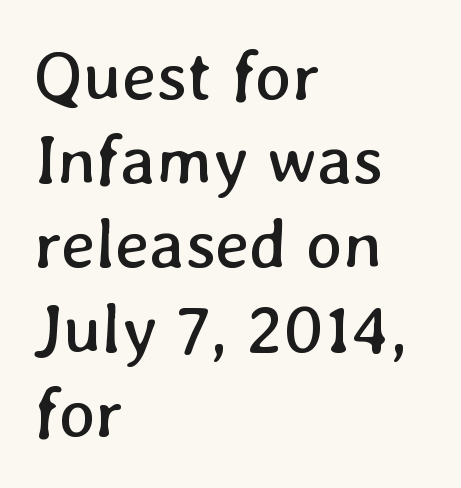
The image shows 69 px regular-weight type; set left-aligned, line spacing 1.22x, normal letter spacing, not underlined; low stroke contrast and a medium x-height.
